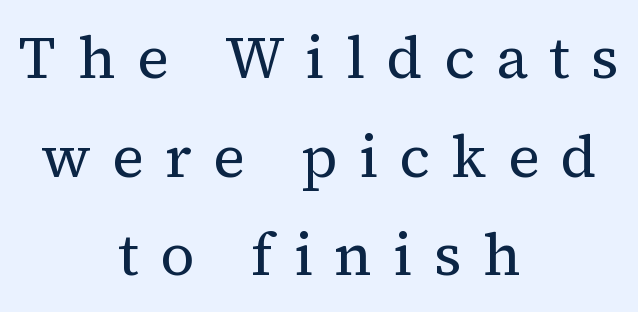
Q: Is the text bold? A: No.
Q: Is the text italic (slanted)? A: No, it is upright.
Q: Is the typeface a serif or a sans-serif typeface? A: Serif.
Q: Is the text underlined? A: No.
Q: How is the paragraph aligned? A: Centered.
Q: Is the spacing between letters normal or unusually wide? A: Unusually wide.
Q: Is the spacing between lines tight, normal or loose? A: Normal.
Q: Width (condensed, normal, or wide)? A: Normal.
Q: Stroke contrast? A: Medium.
Q: x-height? A: Medium.
Q: Monospaced? A: No.
